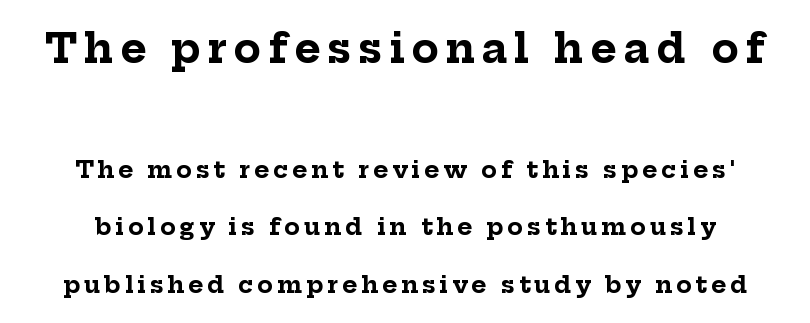
Q: Is the text bold? A: Yes.
Q: Is the text italic (slanted)? A: No, it is upright.
Q: Is the typeface a serif or a sans-serif typeface? A: Serif.
Q: Is the text underlined? A: No.
Q: Is the spacing between lines tight, normal or loose? A: Loose.
Q: Which block of text is set in a larger size, the first (top) or the second (bottom)? A: The first (top) one.
Q: Width (condensed, normal, or wide)? A: Normal.
Q: Stroke contrast? A: Low.
Q: x-height? A: Medium.
Q: Monospaced? A: No.
